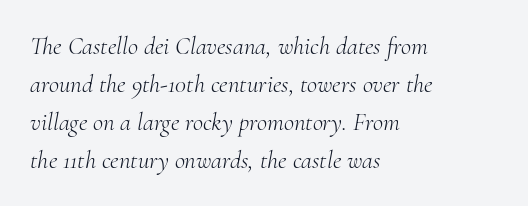
The cut favours lightness, reaching ordinary text weight at its darkest. Notice how the stems are inclined rather than vertical — that's the hallmark of italics. Does the copy run flush right? No — it runs flush left. This rendering leaves character spacing at its baseline value. Glance below the letters and you will spot only blank space.
